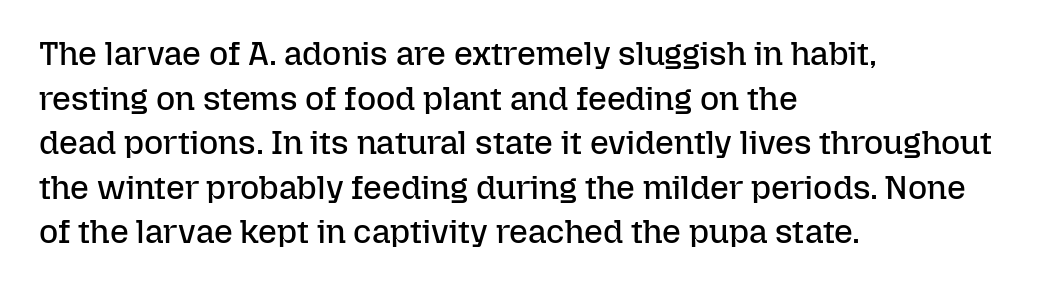
{"italic": "no", "bold": "no", "weight": "regular", "width": "normal", "stroke_contrast": "low", "x_height": "medium", "monospaced": "no", "underline": "no", "align": "left", "line_spacing": "normal", "line_spacing_ratio": 1.35, "letter_spacing": "normal", "letter_spacing_em": 0.0, "glyph_px": 33}
